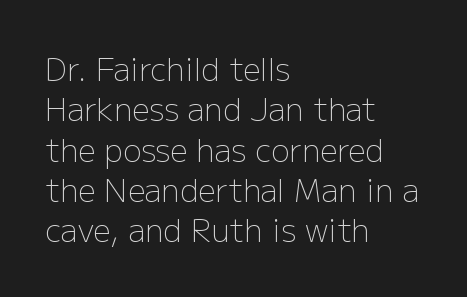
Q: Is the text bold? A: No.
Q: Is the text italic (slanted)? A: No, it is upright.
Q: Is the typeface a serif or a sans-serif typeface? A: Sans-serif.
Q: Is the text underlined? A: No.
Q: How is the paragraph aligned? A: Left-aligned.
Q: Is the spacing between letters normal or unusually wide? A: Normal.
Q: Is the spacing between lines tight, normal or loose? A: Normal.
Q: Width (condensed, normal, or wide)? A: Normal.
Q: Stroke contrast? A: Low.
Q: x-height? A: Medium.
Q: Monospaced? A: No.
